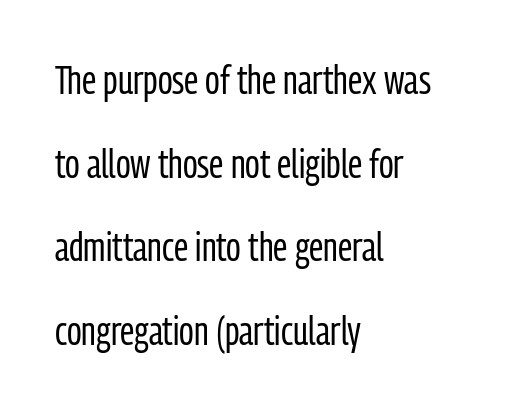
Do the characters align in a grid? No, the font is proportional. Regarding serifs, this sample does without them. Rows of type keep a wide berth in the vertical direction. Short note: letters normally spaced.
